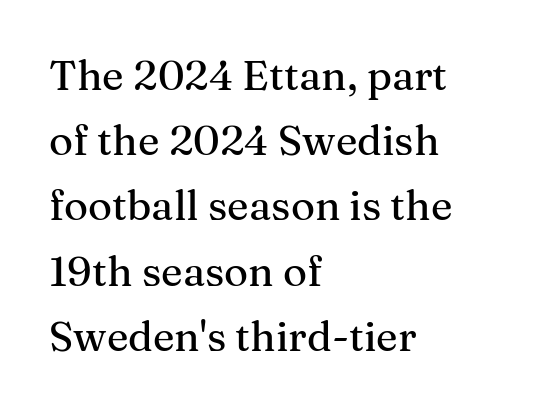
Are there feet on the stems? There are — it's a serif. The lines are quadded left. One glance says typical: line gaps are just what's usual. Only glyphs here, with clear space below each row. The font's upright variant was chosen for this text.
